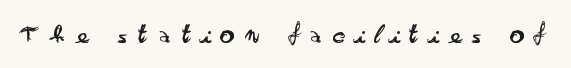
Q: Is the text bold? A: No.
Q: Is the text italic (slanted)? A: No, it is upright.
Q: Is the typeface a serif or a sans-serif typeface? A: Sans-serif.
Q: Is the text underlined? A: No.
Q: Is the spacing between letters normal or unusually wide? A: Unusually wide.
Q: Width (condensed, normal, or wide)? A: Wide.
Q: Stroke contrast? A: Low.
Q: x-height? A: Small.
Q: Monospaced? A: No.
